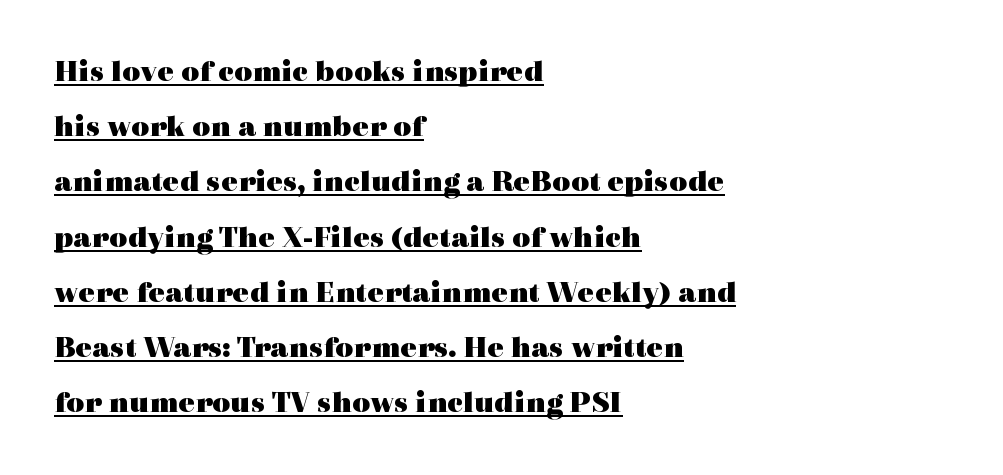
Examine the stroke ends and you'll spot serifs. This sample is left-justified, so line endings fall wherever the words run out. The rendering uses natural spacing where letterforms have individual widths. If you drew a line through each stem, it would be perfectly vertical.
